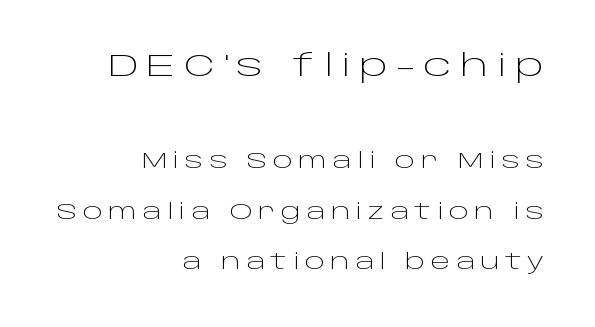
The strokes are not fattened; the text isn't bold. Serif or sans? Sans — the stroke terminals are bare. The rendering inserts visible extra space after every character. Character size in the leading block exceeds that of the trailing block. The paragraph has a hard right edge and a soft left edge. The letters advance in unequal steps, a hallmark of proportional type.
